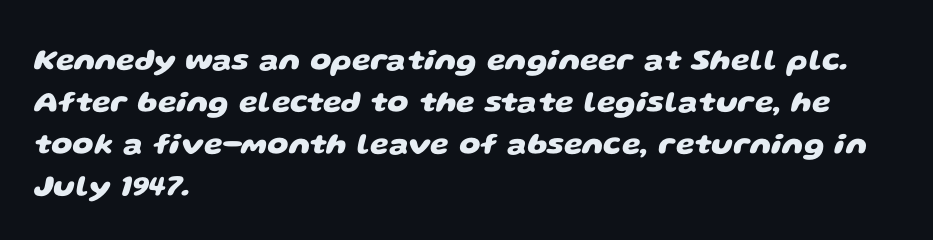
{"serif": "no", "bold": "yes", "weight": "heavy", "width": "wide", "stroke_contrast": "low", "x_height": "large", "monospaced": "no", "underline": "no", "align": "left", "line_spacing": "normal", "line_spacing_ratio": 1.4, "letter_spacing": "normal", "letter_spacing_em": 0.0, "glyph_px": 30}
